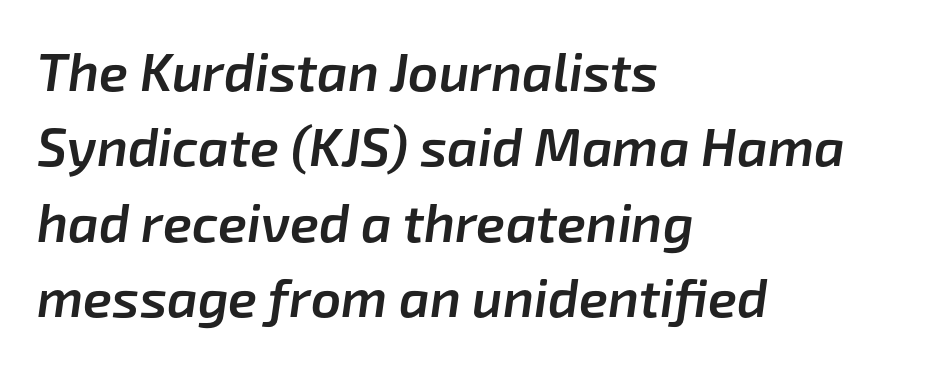
The image shows 53 px semibold type, italic (leaning right); set left-aligned, normal line spacing (1.42x), normal letter spacing, not underlined; low stroke contrast and a medium x-height.
